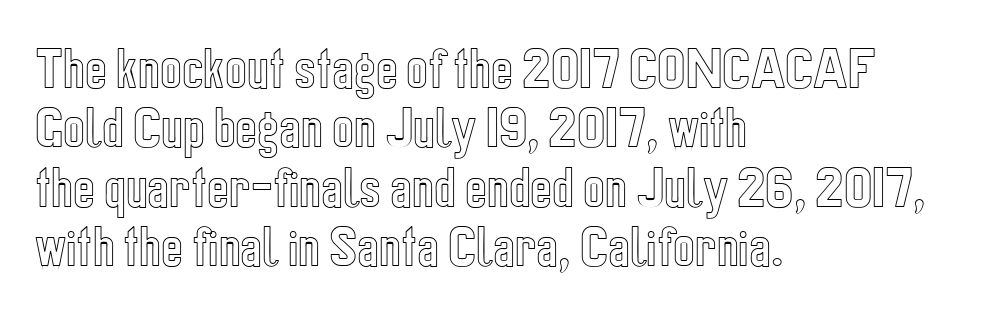
The image shows 46 px condensed type, upright; set left-aligned, normal line spacing (1.29x), normal letter spacing, not underlined; a medium x-height.
